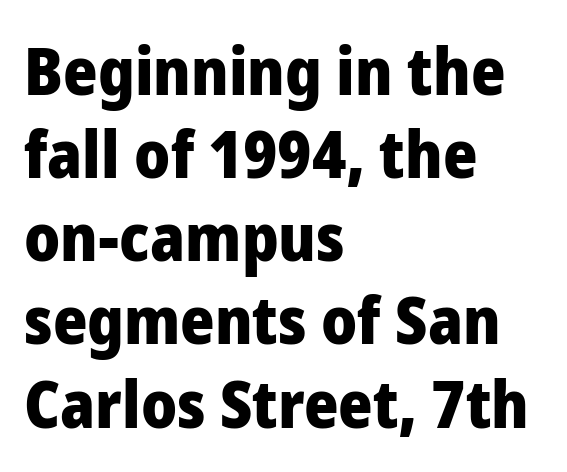
The horizontal fit of the characters is conventional and even. The passage shown is emphatically bold. This sample keeps an unexceptional amount of space between lines. Type style note: lacks serifs. No word sits above an underline.
